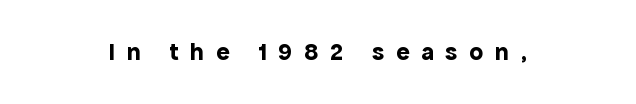
The letters stand upright; this is a roman face. Horizontal alignment here is central, giving a formal, balanced look. A full-strength bold gives these letters their thick strokes. Glance below the letters and you will spot only blank space.
